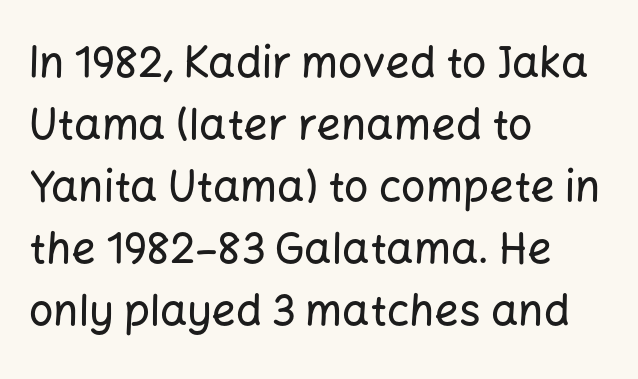
Q: Is the text italic (slanted)? A: No, it is upright.
Q: Is the typeface a serif or a sans-serif typeface? A: Sans-serif.
Q: Is the text underlined? A: No.
Q: How is the paragraph aligned? A: Left-aligned.
Q: Is the spacing between letters normal or unusually wide? A: Normal.
Q: Is the spacing between lines tight, normal or loose? A: Normal.
Q: Width (condensed, normal, or wide)? A: Normal.
Q: Stroke contrast? A: Low.
Q: x-height? A: Medium.
Q: Monospaced? A: No.
